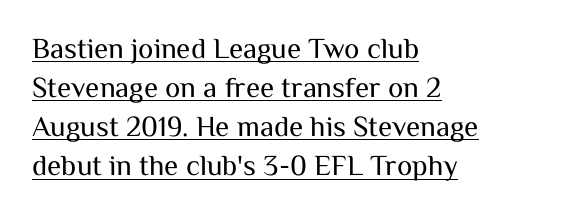
Is the letter spacing exaggerated? No — it looks like the ordinary default. Left-aligned paragraph, ragged on the right. Normally led — the rows are evenly, conventionally spaced. The glyphs in this specimen are sans serif. Unbolded letterforms with no extra heft.
